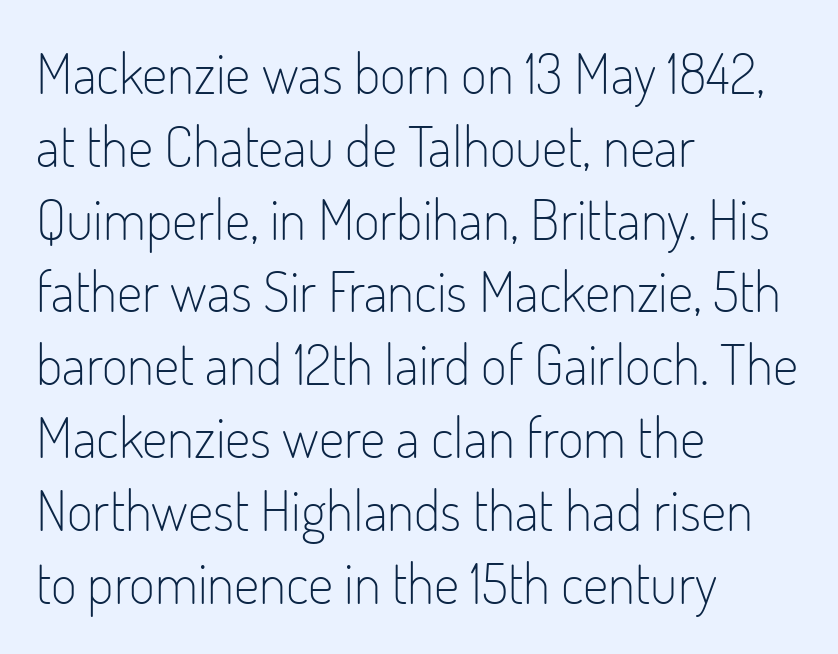
Stem width sits at or under what a default text font uses. Compared with typical body copy, the letter spacing here is the same. Serif or sans? Sans — the stroke terminals are bare. The rendering anchors every line to the left-hand side. Italic: no, the glyphs are upright roman.
